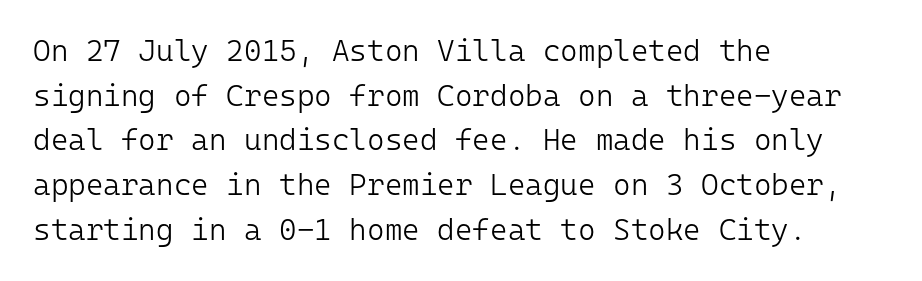
The image shows 30 px light sans-serif type, upright, monospaced; set left-aligned, normal line spacing (1.49x), normal letter spacing, not underlined; low stroke contrast and a medium x-height.
